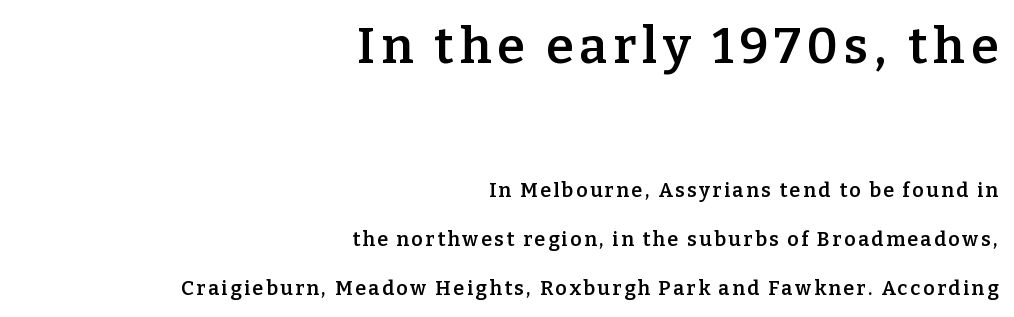
The image shows 50 px semibold serif type, upright; set right-aligned, loose line spacing (2.44x), not underlined; the first (top) block is 2.5x larger; low stroke contrast and a medium x-height.
